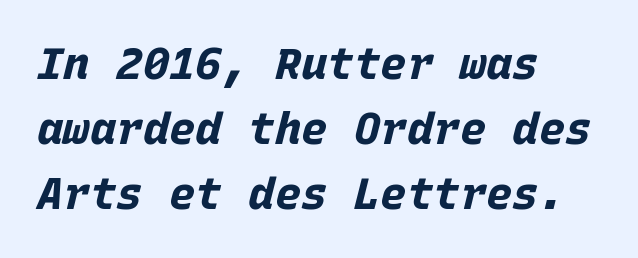
{"italic": "yes", "lean": "right", "slant_degrees": 15, "bold": "yes", "weight": "bold", "width": "normal", "stroke_contrast": "low", "x_height": "large", "monospaced": "yes", "underline": "no", "align": "left", "line_spacing": "normal", "line_spacing_ratio": 1.48, "letter_spacing": "normal", "letter_spacing_em": 0.0, "glyph_px": 44}
